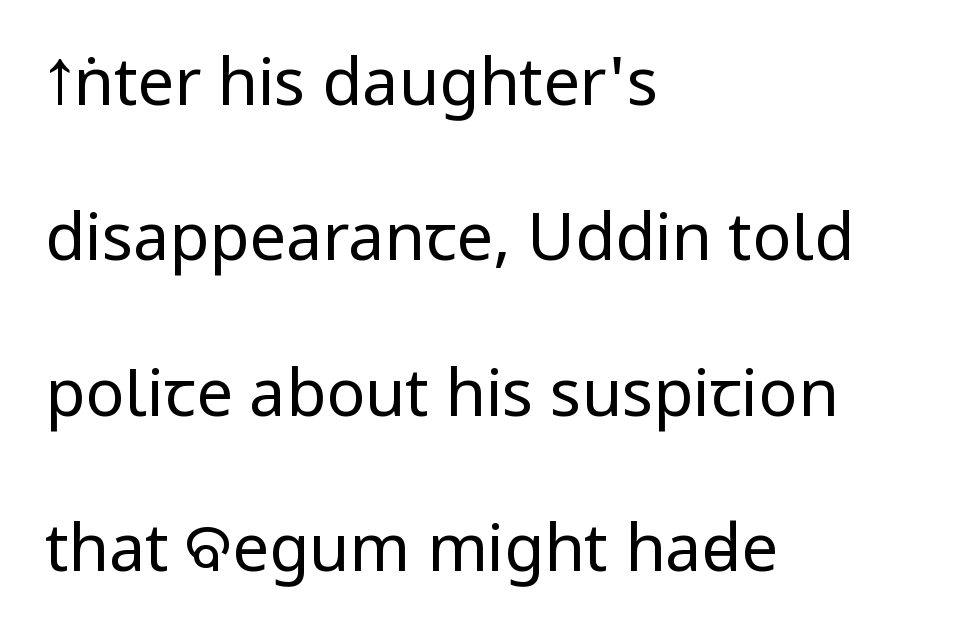
The image shows 65 px regular-weight, condensed sans-serif type, upright; set left-aligned, loose line spacing (2.39x), normal letter spacing, not underlined; low stroke contrast and a large x-height.
